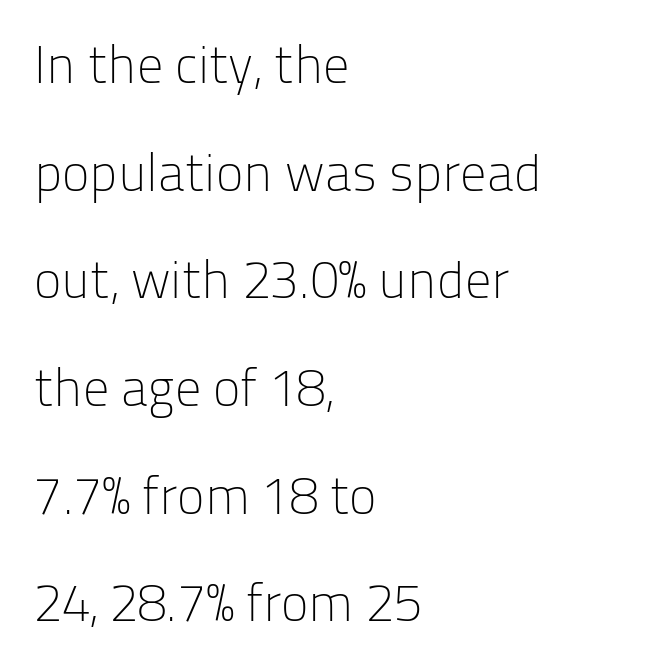
The image shows 52 px light sans-serif type, upright; set left-aligned, loose line spacing (2.07x), normal letter spacing, not underlined; low stroke contrast and a medium x-height.
